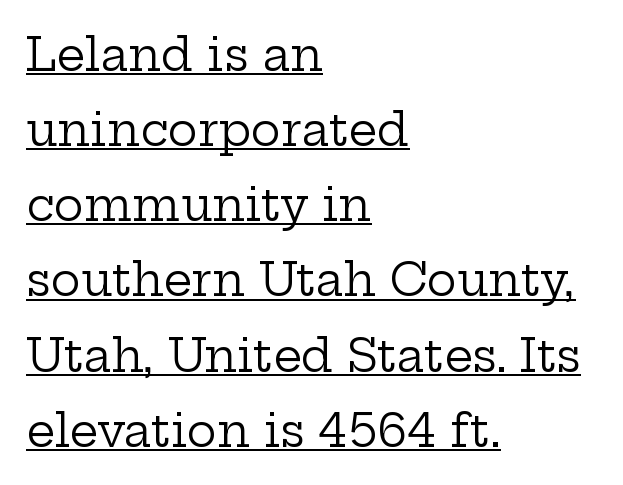
Serif or sans? Serif — the stroke terminals have little feet. The lettering is marked with a stroke running underneath it. This is the regular roman posture of the typeface. Is this a fixed-width face? No — the glyphs have proportional, varying widths. Notice how descenders clear the ascenders below comfortably — that's standard leading. Compared with a typical body face, this is equally light or lighter still.
